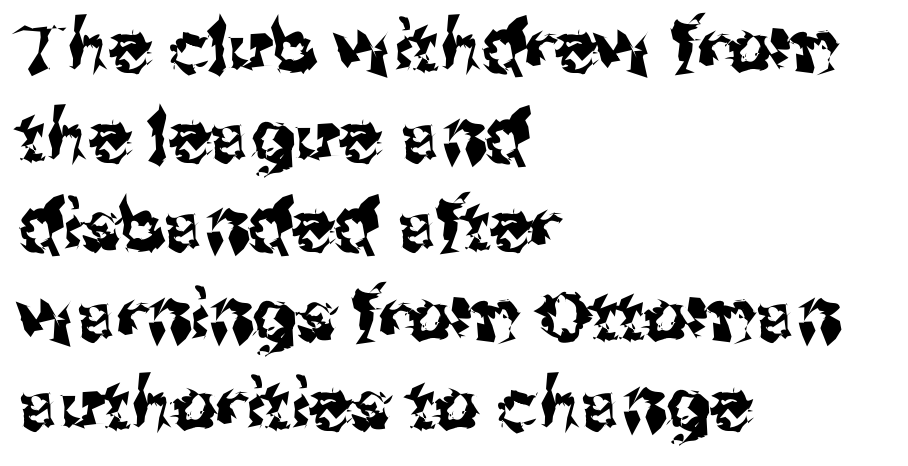
The image shows 70 px sans-serif type, upright; set left-aligned, normal line spacing (1.28x), normal letter spacing, not underlined; medium stroke contrast and a medium x-height.
